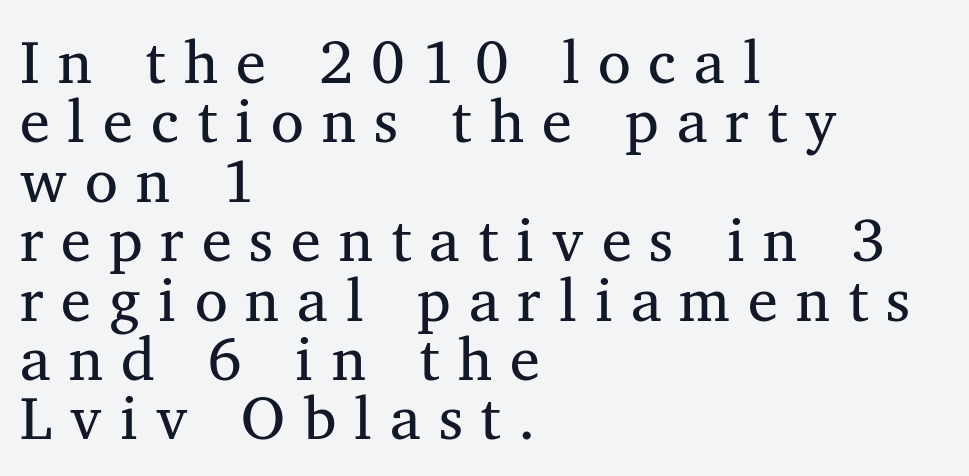
Q: Is the text bold? A: No.
Q: Is the text italic (slanted)? A: No, it is upright.
Q: Is the typeface a serif or a sans-serif typeface? A: Serif.
Q: Is the text underlined? A: No.
Q: How is the paragraph aligned? A: Left-aligned.
Q: Is the spacing between letters normal or unusually wide? A: Unusually wide.
Q: Is the spacing between lines tight, normal or loose? A: Tight.
Q: Width (condensed, normal, or wide)? A: Normal.
Q: Stroke contrast? A: Medium.
Q: x-height? A: Medium.
Q: Monospaced? A: No.
